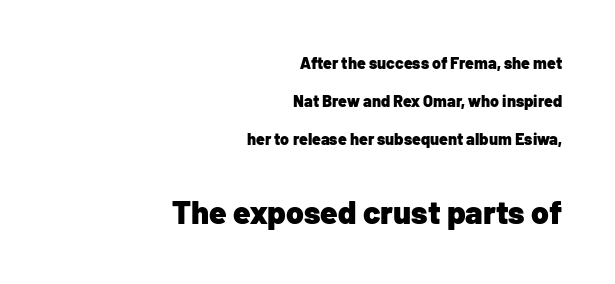
The image shows 32 px heavy sans-serif type, upright; set right-aligned, loose line spacing (2.36x), normal letter spacing, not underlined; the second (bottom) block is 2.0x larger; low stroke contrast and a medium x-height.
